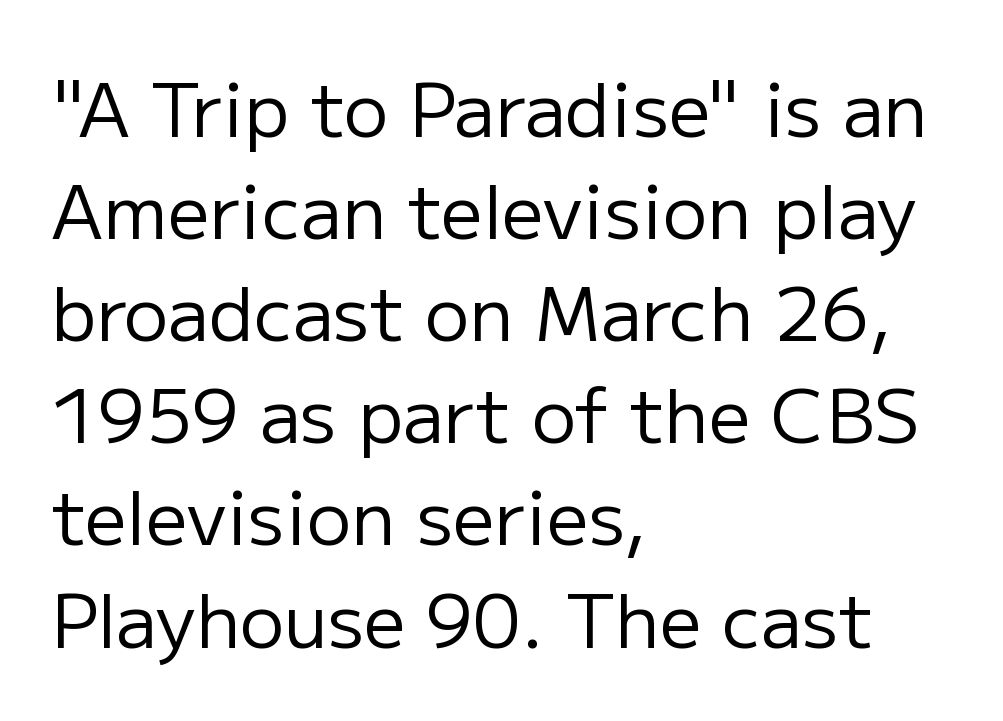
{"serif": "no", "italic": "no", "bold": "no", "weight": "regular", "width": "normal", "stroke_contrast": "low", "x_height": "medium", "monospaced": "no", "underline": "no", "align": "left", "line_spacing": "normal", "line_spacing_ratio": 1.38, "letter_spacing": "normal", "letter_spacing_em": 0.0, "glyph_px": 74}
